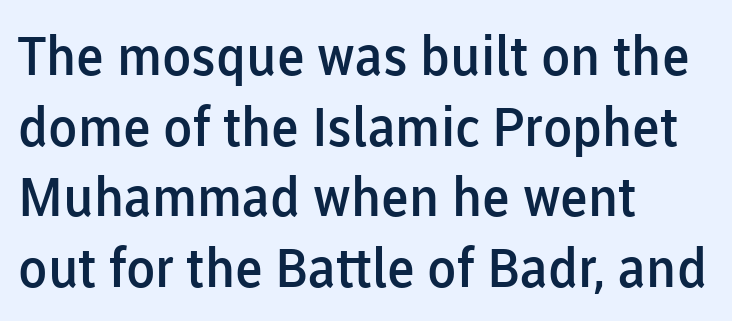
{"serif": "no", "italic": "no", "bold": "semi", "weight": "semibold", "width": "normal", "stroke_contrast": "low", "x_height": "medium", "monospaced": "no", "underline": "no", "align": "left", "line_spacing": "normal", "line_spacing_ratio": 1.31, "letter_spacing": "normal", "letter_spacing_em": 0.0, "glyph_px": 54}
